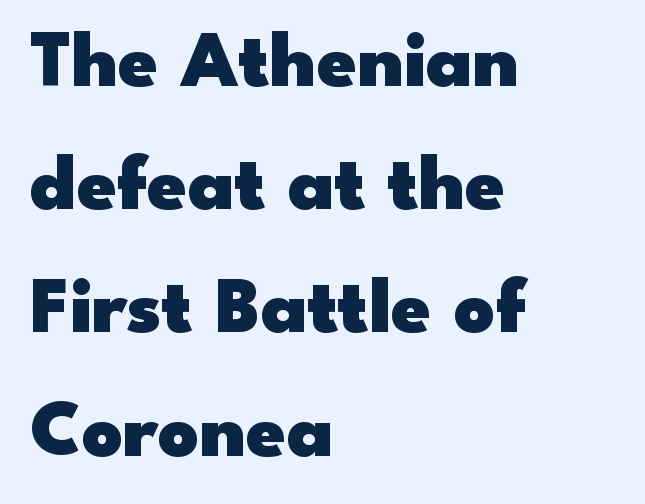
The image shows 80 px heavy, wide sans-serif type, upright; set left-aligned, normal line spacing (1.54x), normal letter spacing, not underlined; low stroke contrast and a small x-height.
